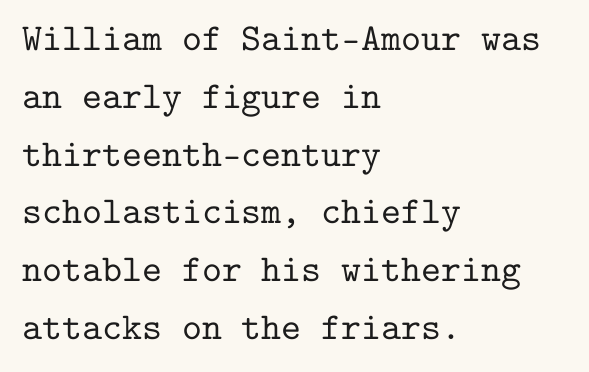
Line beginnings align vertically; line endings do not. This sample uses an upright cut, with every glyph sitting square on the baseline. Vertical spacing — default. Every character here occupies the same horizontal width, giving the sample a typewriter-like rhythm. The letters sit at their default tracking, neither squeezed nor spread. Each letter's strokes conclude with small projecting serifs.
